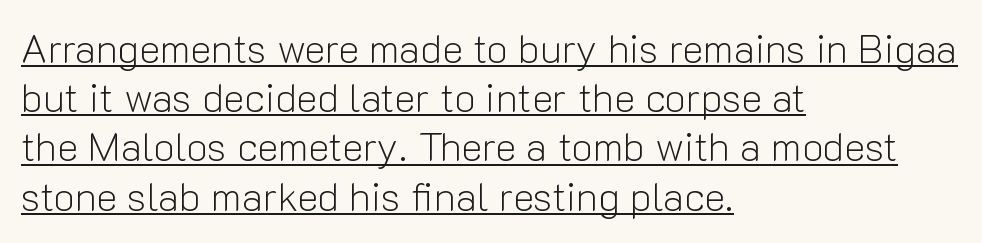
{"serif": "no", "italic": "no", "bold": "no", "weight": "light", "width": "normal", "stroke_contrast": "low", "x_height": "medium", "monospaced": "no", "underline": "yes", "align": "left", "line_spacing_ratio": 1.23, "letter_spacing": "normal", "letter_spacing_em": 0.0, "glyph_px": 40}
